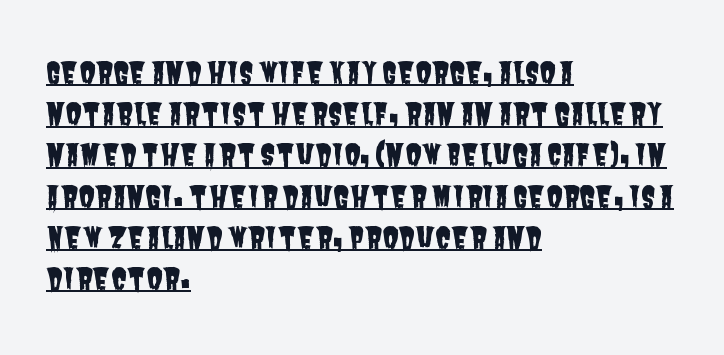
Underline: present. Typographically, this falls in the sans-serif category. Every row of glyphs begins at an identical x-position on the left. Is there much room between lines? A standard amount, neither cramped nor airy.
